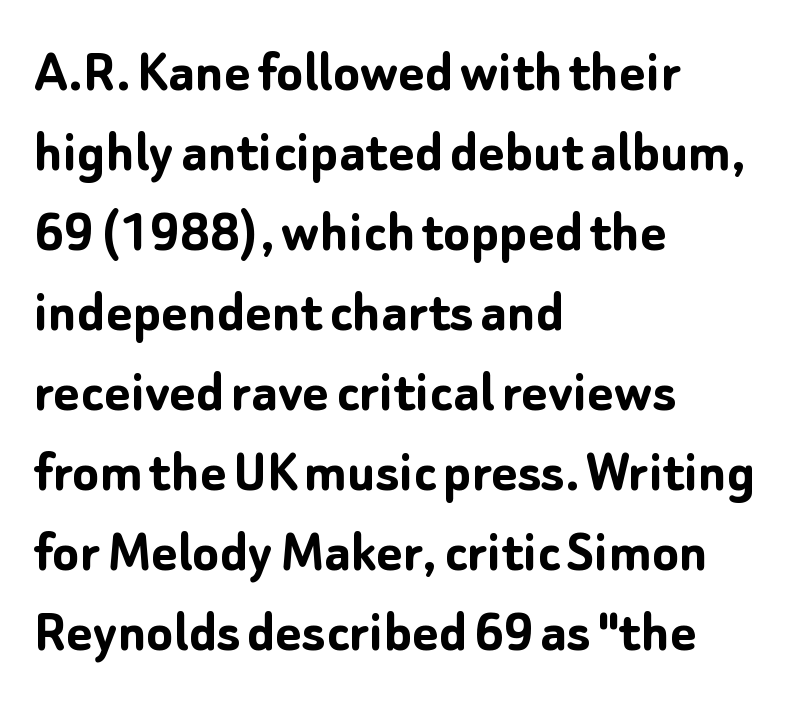
Notice how the passage keeps a crisp vertical edge on the left only. Its strokes are broad and dark, the hallmark of bold type. A bare baseline throughout the passage. Looks like regular typesetting: each glyph gets only the width it needs. Designer's note — italics off, roman on. Rows of type keep a routine distance in the vertical direction.
